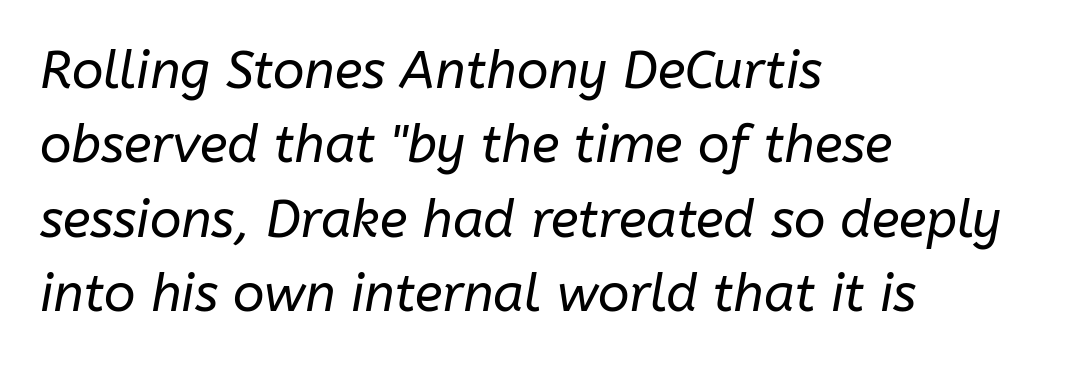
The image shows 52 px regular-weight type, italic (leaning right); set left-aligned, normal line spacing (1.43x), normal letter spacing, not underlined; low stroke contrast and a medium x-height.
